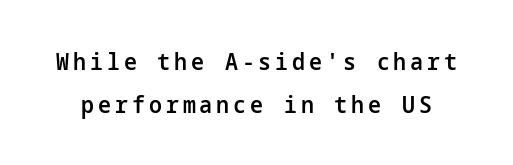
Bare-footed words on every line. Unlike italic type, these characters show no tilt at all. A fair bit of extra ink — the face is semibold, not bold.
